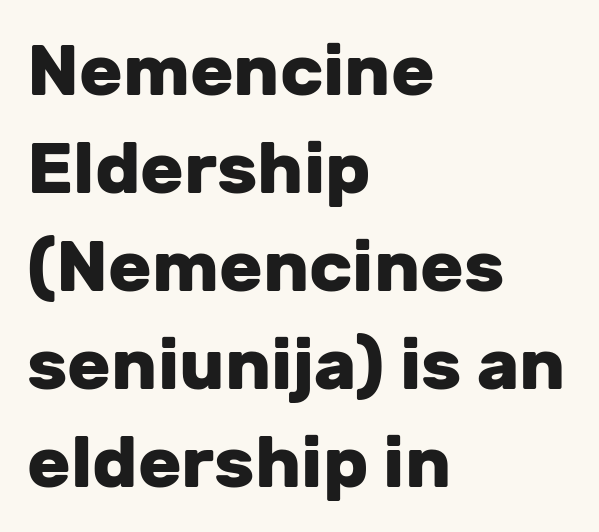
The image shows 72 px heavy sans-serif type, upright; set left-aligned, normal line spacing (1.36x), normal letter spacing, not underlined; low stroke contrast and a medium x-height.
